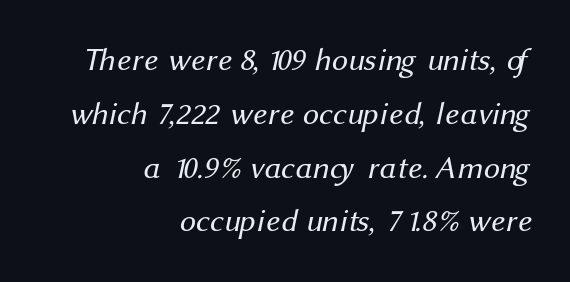
The text was rendered using a sans face with plain stroke endings. Check the space under the baseline: it is left empty. Leading matches the norm, producing a regular column. Unbolded letterforms with no extra heft. The passage is arranged like a letterhead date or caption credit — flush right. These lines keep a tight, regular rhythm from letter to letter.
